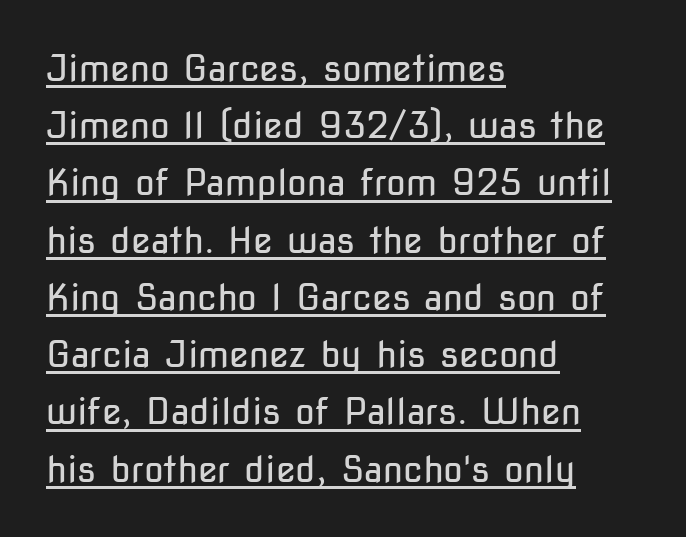
Q: Is the text bold? A: No.
Q: Is the text italic (slanted)? A: No, it is upright.
Q: Is the typeface a serif or a sans-serif typeface? A: Sans-serif.
Q: Is the text underlined? A: Yes.
Q: How is the paragraph aligned? A: Left-aligned.
Q: Is the spacing between letters normal or unusually wide? A: Normal.
Q: Is the spacing between lines tight, normal or loose? A: Normal.
Q: Width (condensed, normal, or wide)? A: Condensed.
Q: Stroke contrast? A: Low.
Q: x-height? A: Medium.
Q: Monospaced? A: No.
